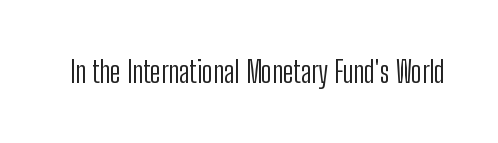
{"serif": "no", "italic": "no", "bold": "no", "weight": "light", "width": "condensed", "stroke_contrast": "low", "x_height": "medium", "monospaced": "no", "underline": "no", "letter_spacing": "normal", "letter_spacing_em": 0.0, "glyph_px": 30}
